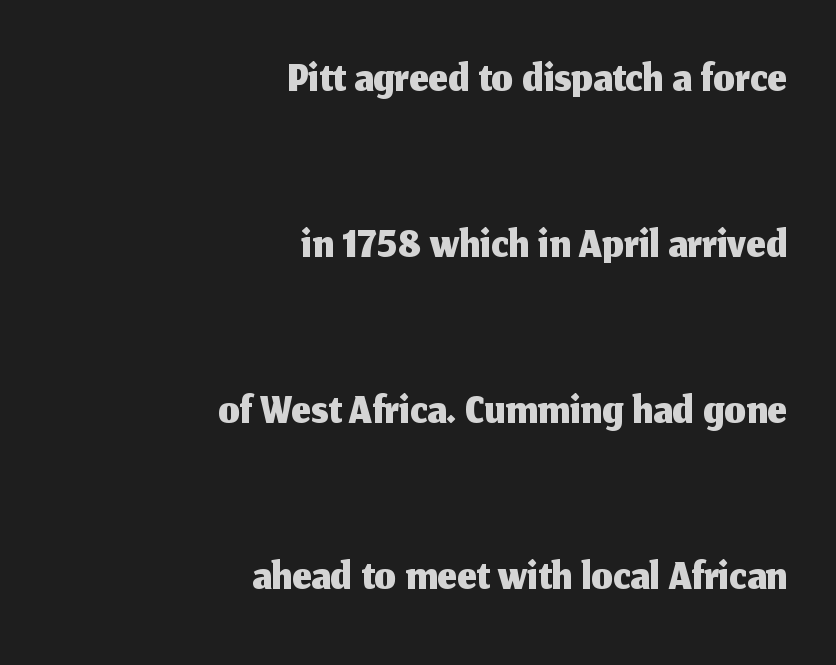
Compared with typical paragraphs, the rows here are farther apart. Note: no serifs on the glyphs. The space beneath each line is pristine and unruled. Style check: upright. Does the copy run flush right? Yes — the right margin is perfectly even.
